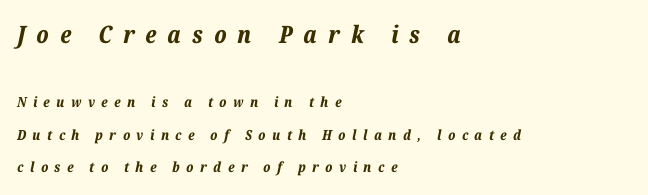
Line spacing here is loose. The tracking reads as deliberately expanded to a designer's eye. Lines of text with bare space underneath. Larger block? The one above; the one below is distinctly smaller.
